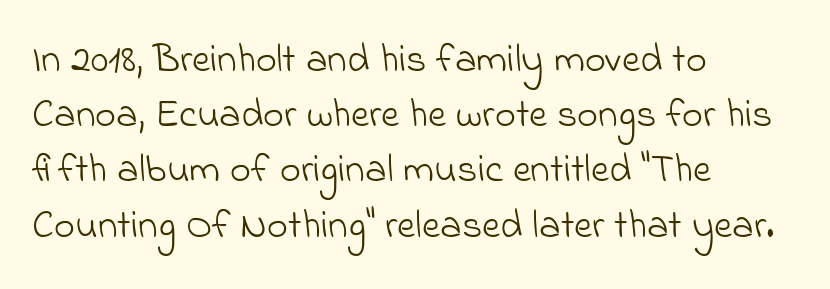
The image shows 40 px light sans-serif type; set left-aligned, normal line spacing (1.38x), normal letter spacing, not underlined; low stroke contrast and a small x-height.
